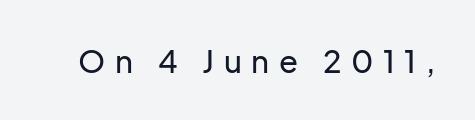
The image shows 31 px sans-serif type, upright; set unusually wide letter spacing (+0.31 em), not underlined; low stroke contrast and a medium x-height.
